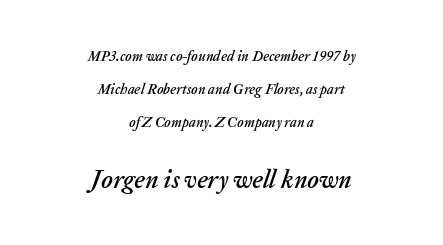
{"italic": "yes", "lean": "right", "slant_degrees": 20, "underline": "no", "align": "center", "line_spacing": "loose", "line_spacing_ratio": 2.35, "letter_spacing": "normal", "letter_spacing_em": 0.0, "larger_block": "second", "size_ratio": 1.79, "glyph_px": 25}
